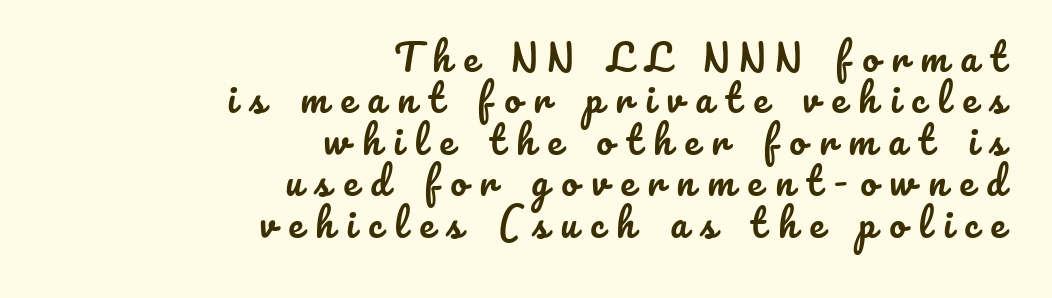
The image shows 37 px text type; set right-aligned, tight line spacing (1.12x), unusually wide letter spacing (+0.34 em), not underlined; low stroke contrast and a small x-height.
